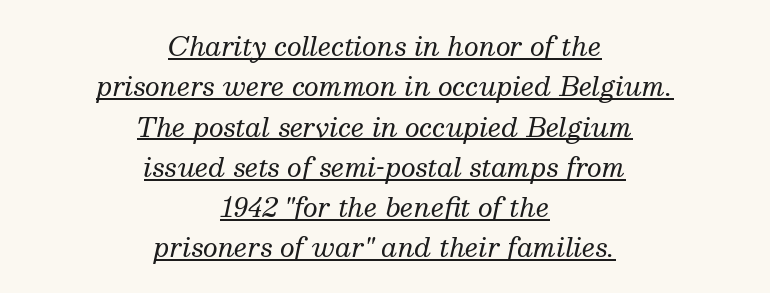
{"italic": "yes", "lean": "right", "slant_degrees": 13, "bold": "no", "underline": "yes", "align": "center", "line_spacing": "normal", "line_spacing_ratio": 1.55, "letter_spacing": "normal", "letter_spacing_em": 0.0, "glyph_px": 26}
